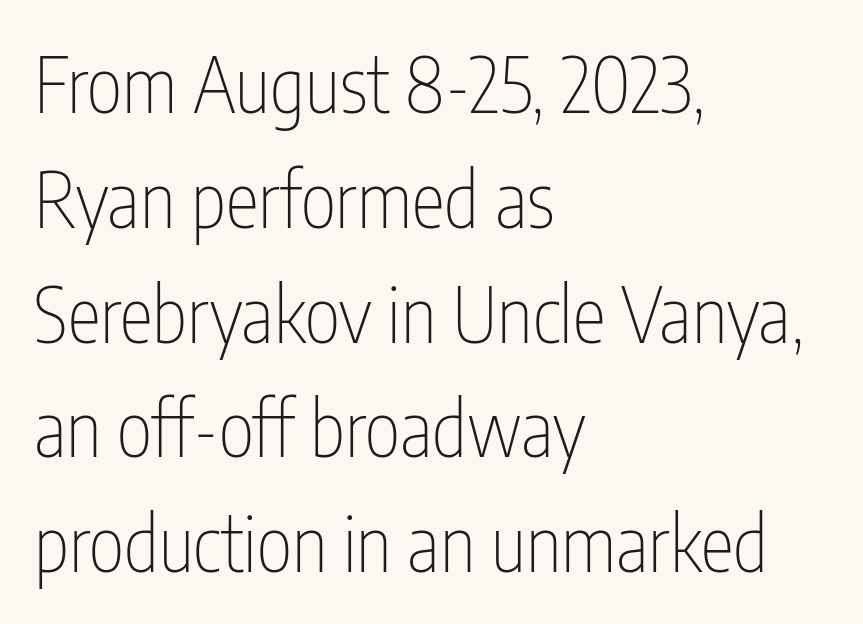
{"serif": "no", "italic": "no", "bold": "no", "weight": "thin", "width": "condensed", "stroke_contrast": "low", "x_height": "medium", "monospaced": "no", "underline": "no", "align": "left", "line_spacing": "normal", "line_spacing_ratio": 1.51, "letter_spacing": "normal", "letter_spacing_em": 0.0, "glyph_px": 76}
